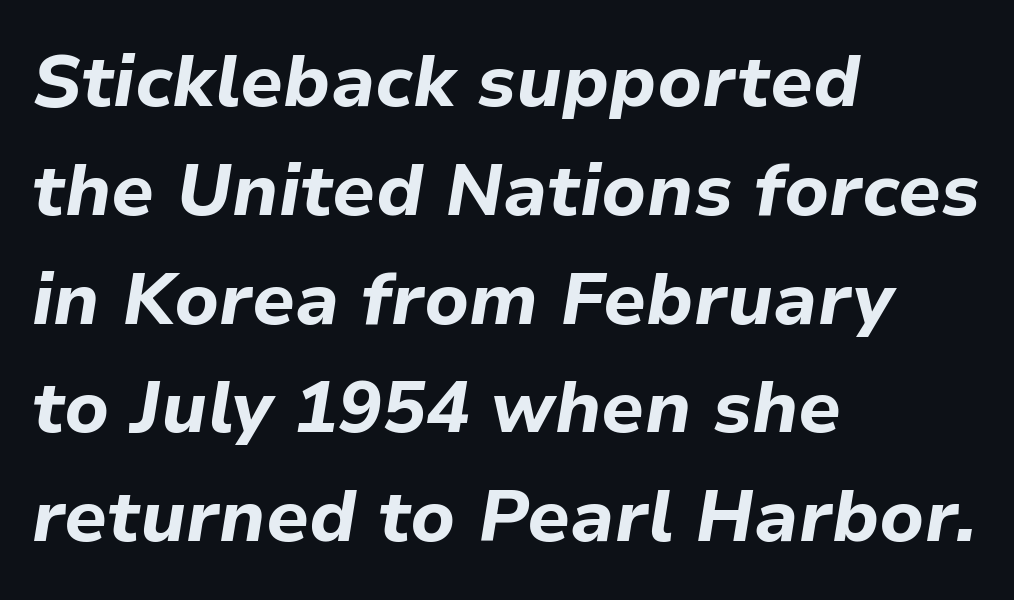
Thick stems and heavy bowls — unmistakably bold. Varying glyph widths throughout — classic text-font behaviour. Nothing unusual about the tracking: characters are spaced as the font intends. Underline: absent. Successive baselines arrive at the customary interval.
